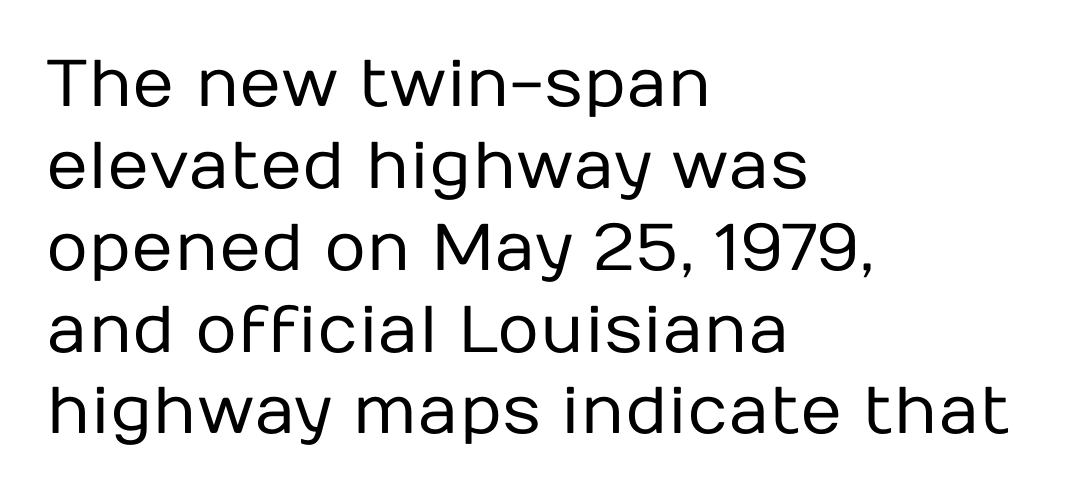
{"serif": "no", "italic": "no", "bold": "no", "weight": "regular", "width": "normal", "stroke_contrast": "low", "x_height": "medium", "monospaced": "no", "underline": "no", "align": "left", "line_spacing_ratio": 1.24, "letter_spacing": "normal", "letter_spacing_em": 0.0, "glyph_px": 66}
